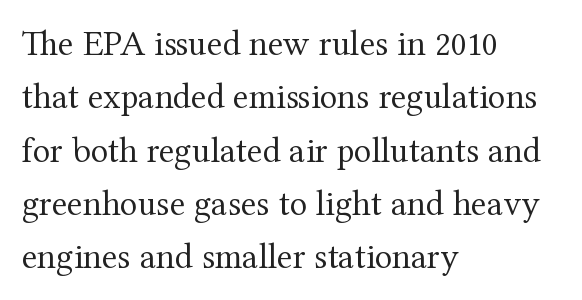
The image shows 36 px regular-weight serif type, upright; set left-aligned, normal line spacing (1.48x), normal letter spacing, not underlined; medium stroke contrast and a medium x-height.
